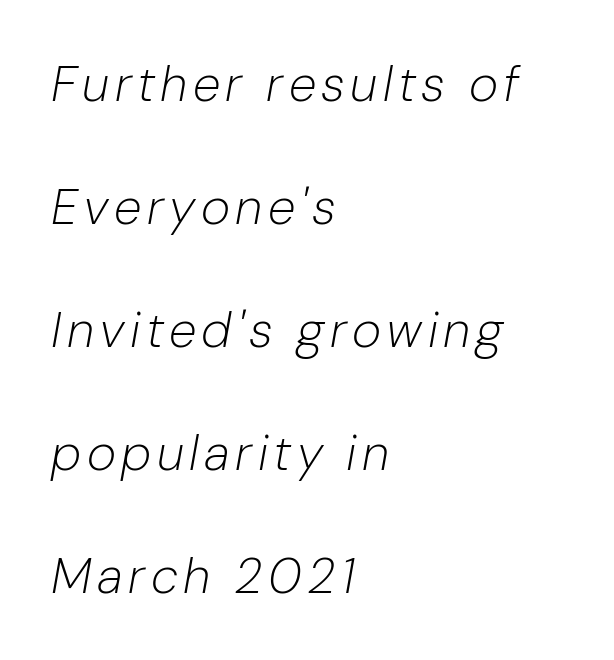
Q: Is the text bold? A: No.
Q: Is the text italic (slanted)? A: Yes, it leans right by about 10 degrees.
Q: Is the text underlined? A: No.
Q: How is the paragraph aligned? A: Left-aligned.
Q: Is the spacing between lines tight, normal or loose? A: Loose.
Q: Width (condensed, normal, or wide)? A: Normal.
Q: Stroke contrast? A: Low.
Q: x-height? A: Medium.
Q: Monospaced? A: No.
